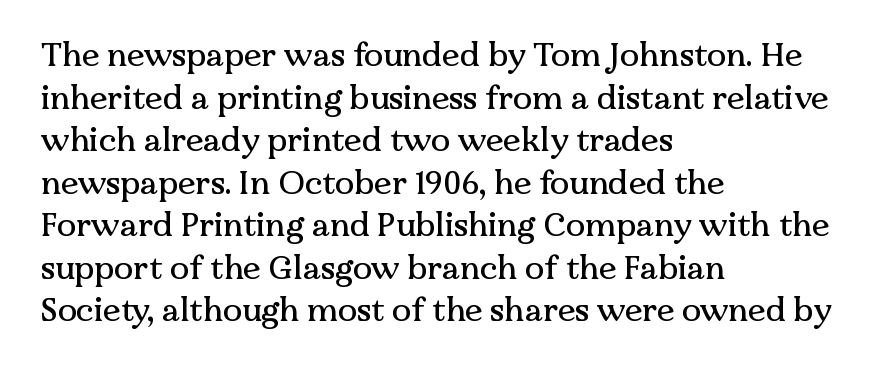
Q: Is the text italic (slanted)? A: No, it is upright.
Q: Is the typeface a serif or a sans-serif typeface? A: Serif.
Q: Is the text underlined? A: No.
Q: How is the paragraph aligned? A: Left-aligned.
Q: Is the spacing between letters normal or unusually wide? A: Normal.
Q: Is the spacing between lines tight, normal or loose? A: Normal.
Q: Width (condensed, normal, or wide)? A: Normal.
Q: Stroke contrast? A: Medium.
Q: x-height? A: Medium.
Q: Monospaced? A: No.
